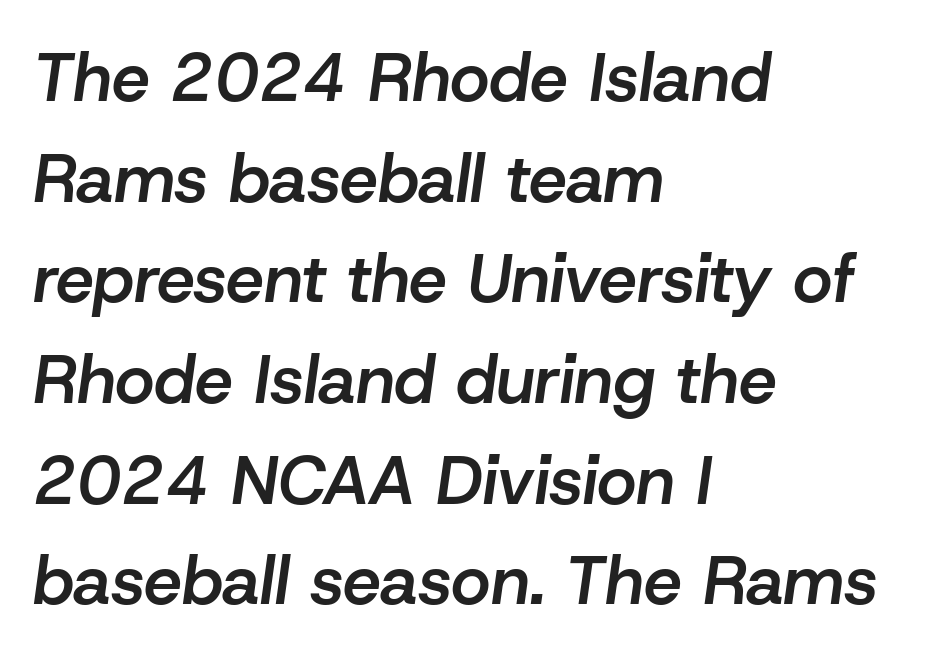
Q: Is the text bold? A: Semi-bold.
Q: Is the text italic (slanted)? A: Yes, it leans right by about 8 degrees.
Q: Is the text underlined? A: No.
Q: How is the paragraph aligned? A: Left-aligned.
Q: Is the spacing between letters normal or unusually wide? A: Normal.
Q: Is the spacing between lines tight, normal or loose? A: Normal.
Q: Width (condensed, normal, or wide)? A: Normal.
Q: Stroke contrast? A: Low.
Q: x-height? A: Medium.
Q: Monospaced? A: No.
